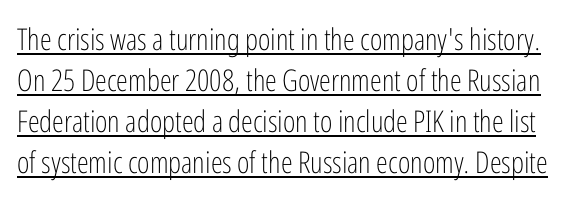
{"serif": "no", "italic": "no", "bold": "no", "weight": "light", "width": "condensed", "stroke_contrast": "low", "x_height": "medium", "monospaced": "no", "underline": "yes", "line_spacing": "normal", "line_spacing_ratio": 1.37, "letter_spacing": "normal", "letter_spacing_em": 0.0, "glyph_px": 30}
